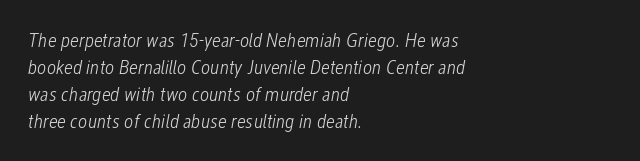
{"italic": "yes", "lean": "right", "slant_degrees": 12, "bold": "no", "underline": "no", "align": "left", "line_spacing": "normal", "line_spacing_ratio": 1.35, "letter_spacing": "normal", "letter_spacing_em": 0.0, "glyph_px": 20}
